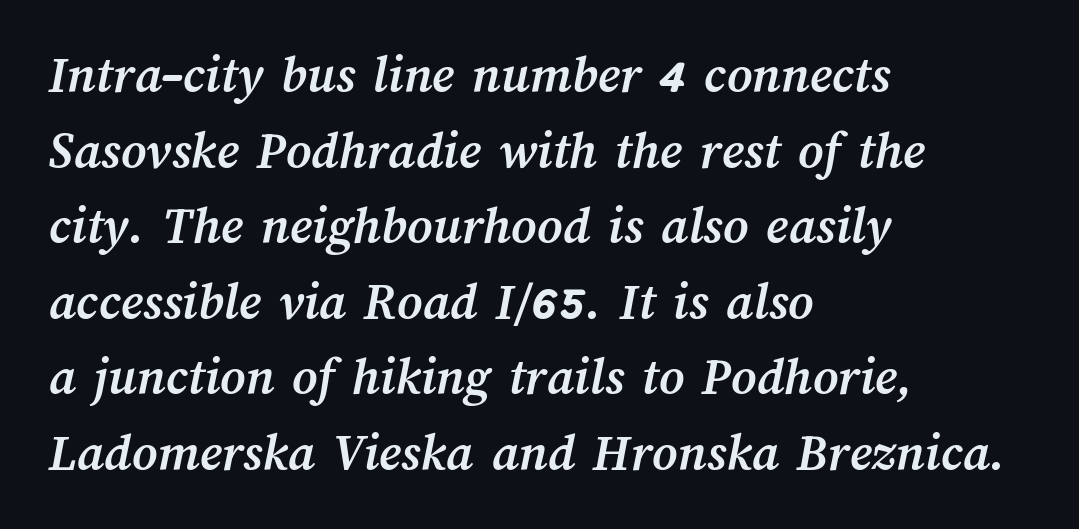
In terms of letterspacing, this is plain default setting. The passage is arranged the way most books set body copy — flush left. Character widths vary here, with narrow letters taking less room than wide ones. Stroke thickness is high; the sample reads as a true bold.
